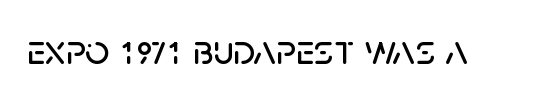
The image shows 43 px sans-serif type, upright; set normal letter spacing, not underlined; low stroke contrast and a large x-height.
